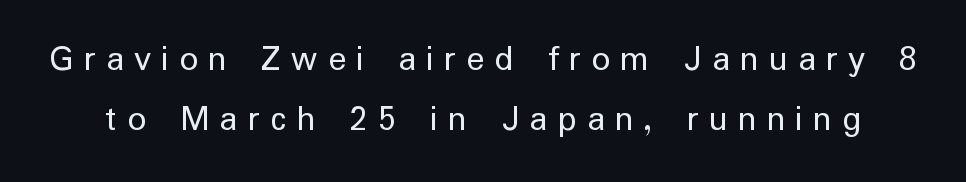
{"serif": "no", "italic": "no", "bold": "no", "weight": "regular", "width": "normal", "stroke_contrast": "low", "x_height": "medium", "monospaced": "no", "underline": "no", "line_spacing": "normal", "line_spacing_ratio": 1.62, "letter_spacing": "wide", "letter_spacing_em": 0.28, "glyph_px": 37}
